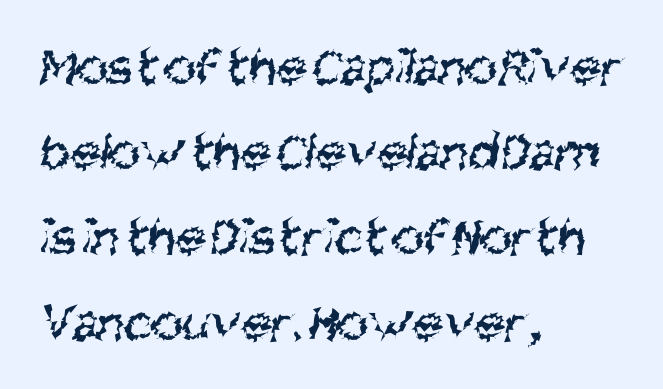
Q: Is the text bold? A: No.
Q: Is the typeface a serif or a sans-serif typeface? A: Sans-serif.
Q: Is the text underlined? A: No.
Q: How is the paragraph aligned? A: Left-aligned.
Q: Is the spacing between letters normal or unusually wide? A: Normal.
Q: Is the spacing between lines tight, normal or loose? A: Normal.
Q: Width (condensed, normal, or wide)? A: Condensed.
Q: Stroke contrast? A: Medium.
Q: x-height? A: Large.
Q: Monospaced? A: No.
